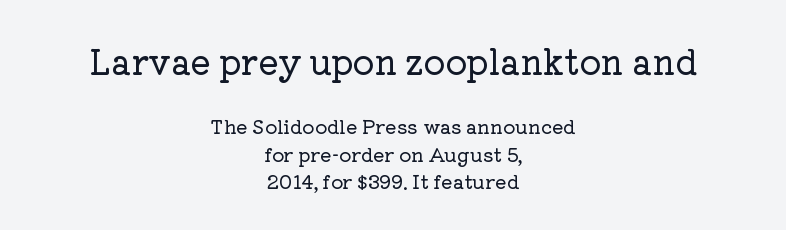
Q: Is the text italic (slanted)? A: No, it is upright.
Q: Is the typeface a serif or a sans-serif typeface? A: Serif.
Q: Is the text underlined? A: No.
Q: How is the paragraph aligned? A: Centered.
Q: Is the spacing between letters normal or unusually wide? A: Normal.
Q: Is the spacing between lines tight, normal or loose? A: Normal.
Q: Which block of text is set in a larger size, the first (top) or the second (bottom)? A: The first (top) one.
Q: Width (condensed, normal, or wide)? A: Normal.
Q: Stroke contrast? A: Low.
Q: x-height? A: Medium.
Q: Monospaced? A: No.
